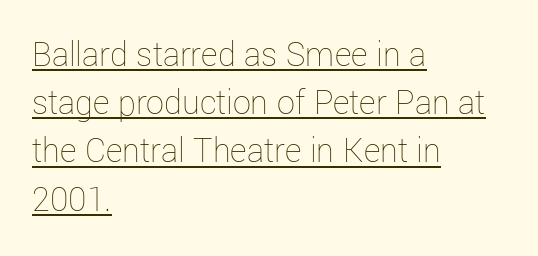
{"italic": "no", "bold": "no", "weight": "thin", "width": "normal", "stroke_contrast": "low", "x_height": "medium", "monospaced": "no", "underline": "yes", "align": "left", "line_spacing": "normal", "line_spacing_ratio": 1.34, "letter_spacing": "normal", "letter_spacing_em": 0.0, "glyph_px": 36}
